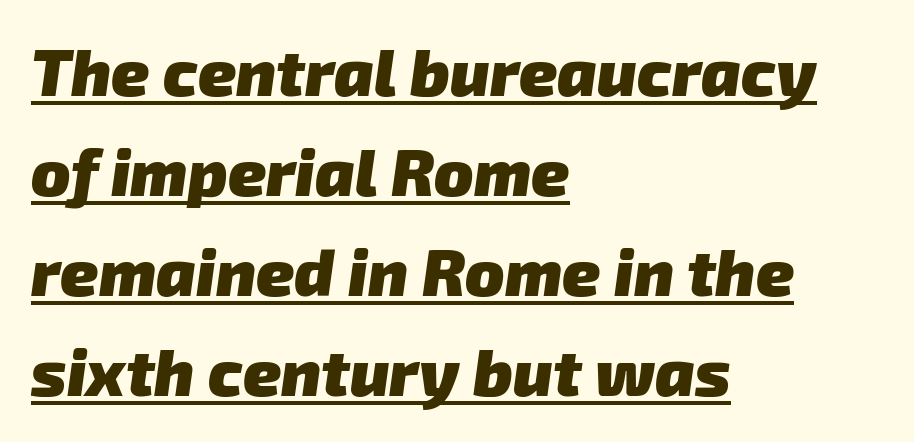
Q: Is the text bold? A: Yes.
Q: Is the typeface a serif or a sans-serif typeface? A: Sans-serif.
Q: Is the text underlined? A: Yes.
Q: How is the paragraph aligned? A: Left-aligned.
Q: Is the spacing between letters normal or unusually wide? A: Normal.
Q: Is the spacing between lines tight, normal or loose? A: Normal.
Q: Width (condensed, normal, or wide)? A: Normal.
Q: Stroke contrast? A: Low.
Q: x-height? A: Medium.
Q: Monospaced? A: No.
